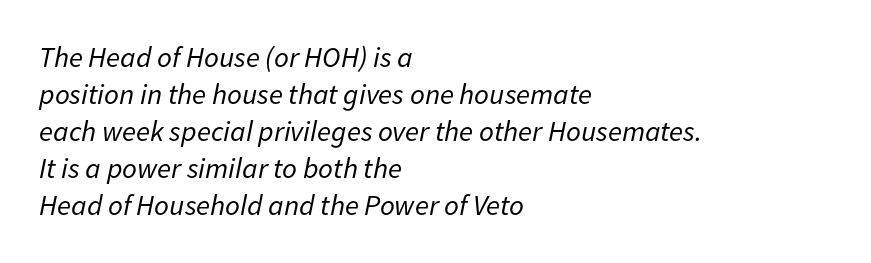
Q: Is the text bold? A: No.
Q: Is the text italic (slanted)? A: Yes, it leans right by about 11 degrees.
Q: Is the text underlined? A: No.
Q: How is the paragraph aligned? A: Left-aligned.
Q: Is the spacing between letters normal or unusually wide? A: Normal.
Q: Is the spacing between lines tight, normal or loose? A: Normal.
Q: Width (condensed, normal, or wide)? A: Normal.
Q: Stroke contrast? A: Low.
Q: x-height? A: Medium.
Q: Monospaced? A: No.
